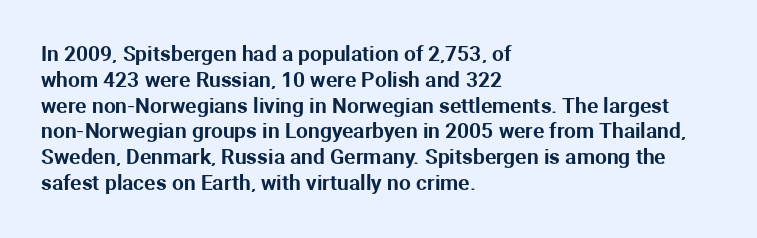
The image shows 21 px text type, upright; set left-aligned, line spacing 1.23x, normal letter spacing, not underlined.
